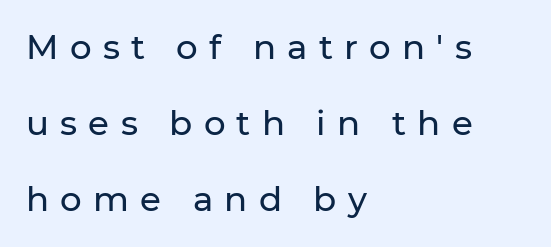
The image shows 34 px sans-serif type, upright; set left-aligned, loose line spacing (2.24x), unusually wide letter spacing (+0.33 em), not underlined; low stroke contrast and a medium x-height.
